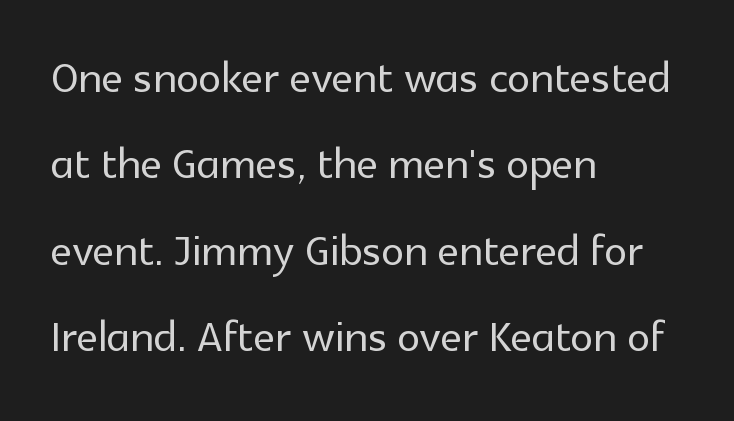
Caption: standard tracking, unaltered. Regarding serifs, this sample does without them. Evenly set lines give the paragraph a standard silhouette. The space beneath each line is pristine and unruled.
